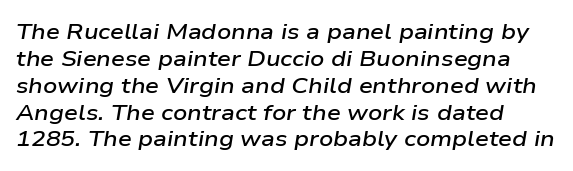
{"italic": "yes", "lean": "right", "slant_degrees": 9, "bold": "semi", "underline": "no", "line_spacing_ratio": 1.22, "letter_spacing": "normal", "letter_spacing_em": 0.0, "glyph_px": 22}
